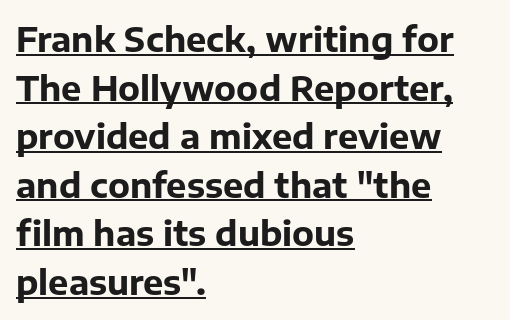
{"serif": "no", "italic": "no", "bold": "yes", "weight": "bold", "width": "normal", "stroke_contrast": "low", "x_height": "medium", "monospaced": "no", "underline": "yes", "align": "left", "line_spacing": "normal", "line_spacing_ratio": 1.43, "letter_spacing": "normal", "letter_spacing_em": 0.0, "glyph_px": 34}
